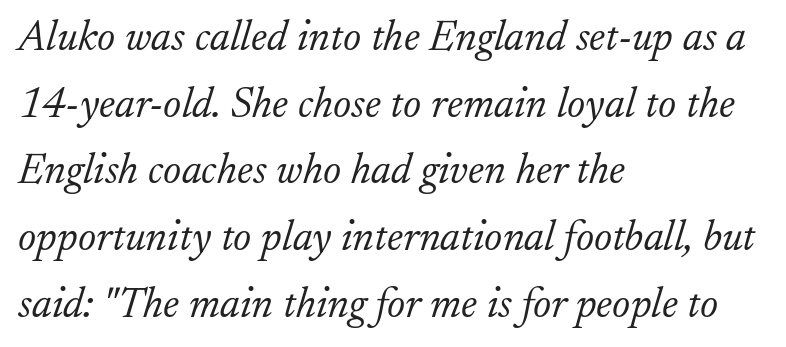
Q: Is the text bold? A: No.
Q: Is the text italic (slanted)? A: Yes, it leans right by about 17 degrees.
Q: Is the typeface a serif or a sans-serif typeface? A: Serif.
Q: Is the text underlined? A: No.
Q: How is the paragraph aligned? A: Left-aligned.
Q: Is the spacing between letters normal or unusually wide? A: Normal.
Q: Is the spacing between lines tight, normal or loose? A: Normal.
Q: Width (condensed, normal, or wide)? A: Normal.
Q: Stroke contrast? A: Low.
Q: x-height? A: Small.
Q: Monospaced? A: No.
